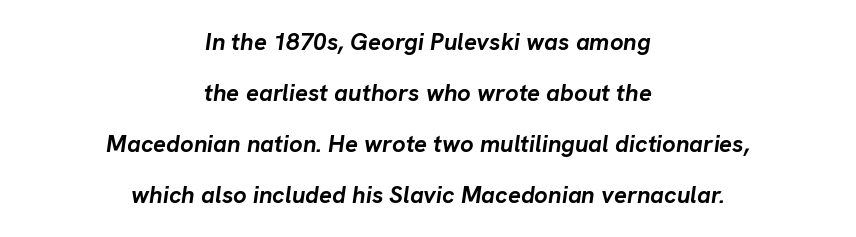
{"italic": "yes", "lean": "right", "slant_degrees": 8, "bold": "yes", "underline": "no", "align": "center", "line_spacing": "loose", "line_spacing_ratio": 2.12, "letter_spacing": "normal", "letter_spacing_em": 0.0, "glyph_px": 24}
